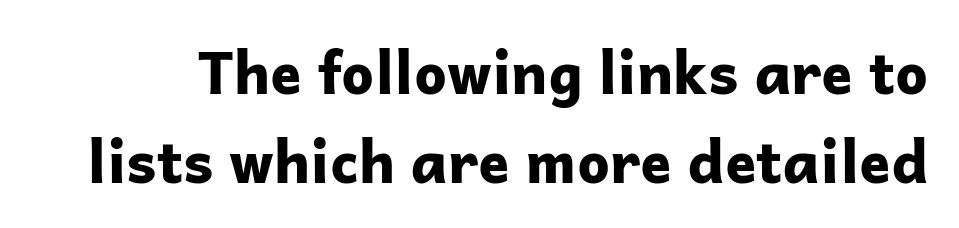
The image shows 58 px bold sans-serif type, upright; set normal line spacing (1.53x), normal letter spacing, not underlined; low stroke contrast and a medium x-height.
